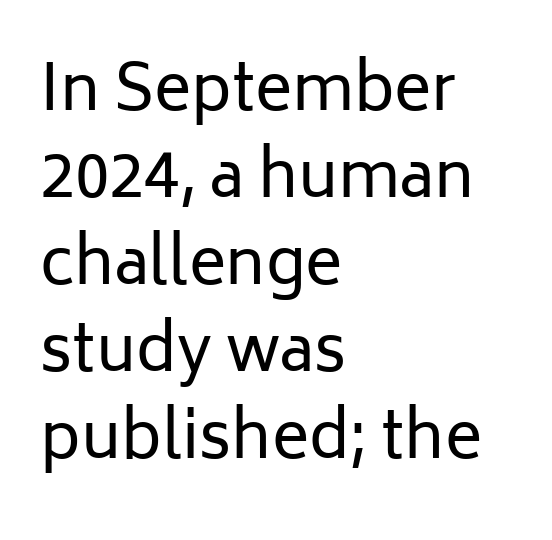
Designer's note — italics off, roman on. Is this a fixed-width face? No — the glyphs have proportional, varying widths. The lines sit at an ordinary, default distance from one another. These lines are composed in type without serifs. This rendering features lettering with no underline.
